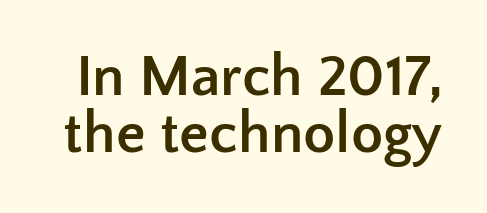
The image shows 59 px semibold sans-serif type, upright; set tight line spacing (0.97x), normal letter spacing, not underlined; low stroke contrast and a medium x-height.
